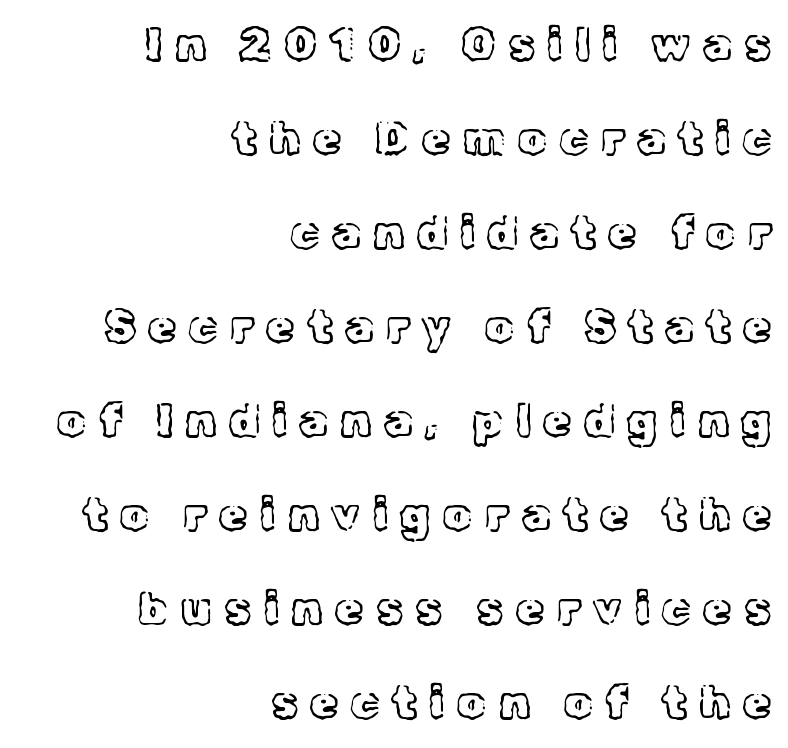
The image shows 45 px light serif type, upright; set right-aligned, loose line spacing (2.09x), unusually wide letter spacing (+0.29 em), not underlined; a medium x-height.
